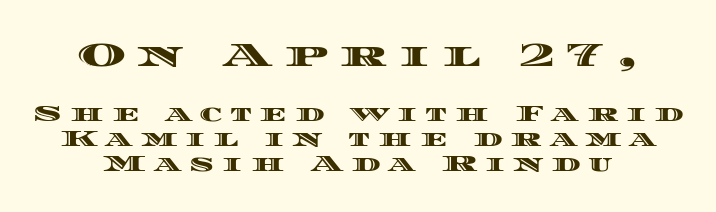
{"italic": "no", "width": "wide", "x_height": "large", "monospaced": "no", "underline": "no", "line_spacing": "tight", "line_spacing_ratio": 1.09, "letter_spacing": "wide", "letter_spacing_em": 0.34, "larger_block": "first", "size_ratio": 1.52, "glyph_px": 35}
